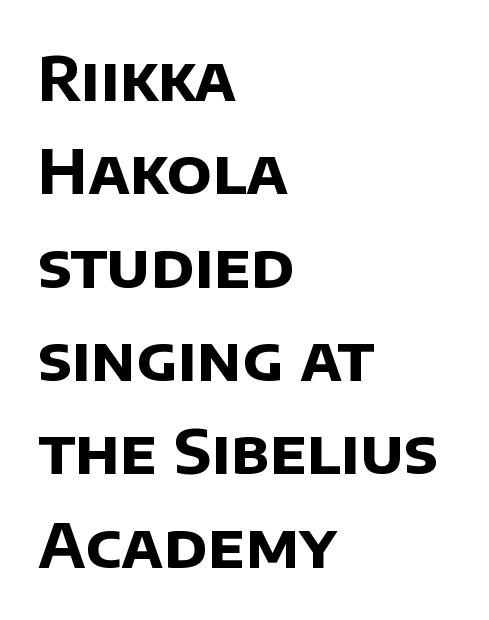
A sans-serif font was chosen for this passage. Leftover space on each line is placed entirely after the last word. A clean baseline with only descenders dipping below it. The type is set solid horizontally, with unmodified tracking. Quick note: interline space is typical.
